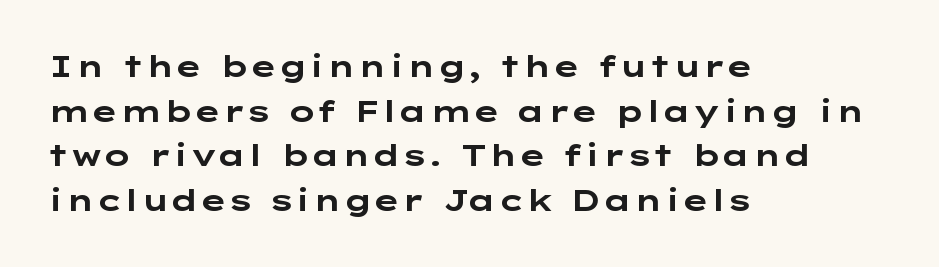
Every character sits straight up, as roman type does. Each row of text sits above clean, open space. The letters sit at their default tracking, neither squeezed nor spread. Line starts are locked; line ends wander. Look at the stroke-to-counter ratio: heavy, a bold.
